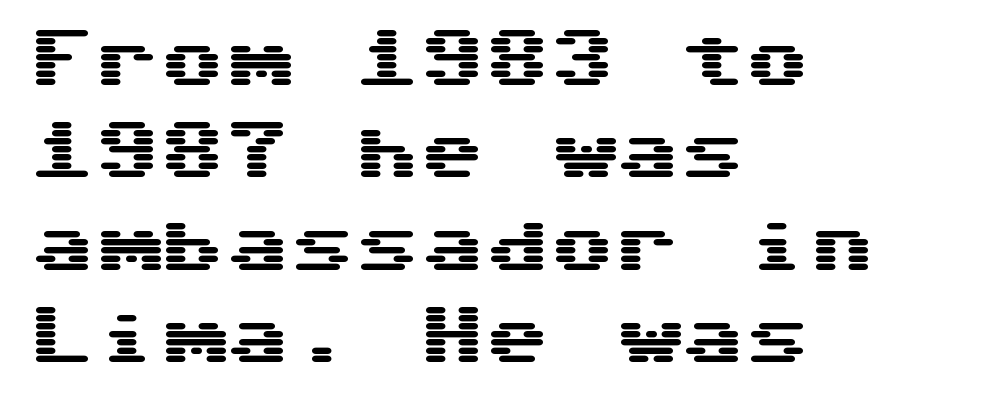
The image shows 65 px wide sans-serif type, upright; set left-aligned, normal line spacing (1.42x), normal letter spacing, not underlined; medium stroke contrast and a medium x-height.
